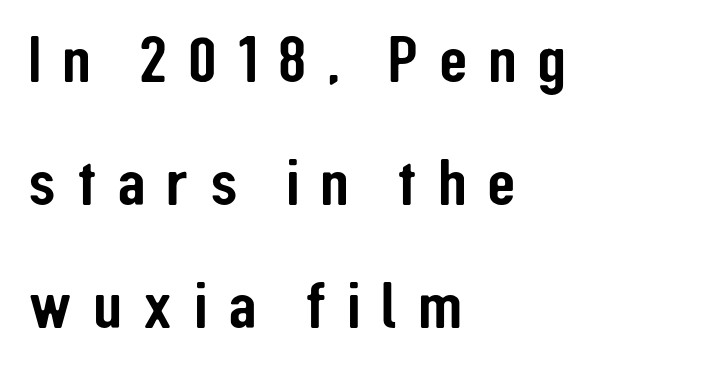
Q: Is the text italic (slanted)? A: No, it is upright.
Q: Is the typeface a serif or a sans-serif typeface? A: Sans-serif.
Q: Is the text underlined? A: No.
Q: How is the paragraph aligned? A: Left-aligned.
Q: Is the spacing between letters normal or unusually wide? A: Unusually wide.
Q: Width (condensed, normal, or wide)? A: Condensed.
Q: Stroke contrast? A: Low.
Q: x-height? A: Medium.
Q: Monospaced? A: No.
